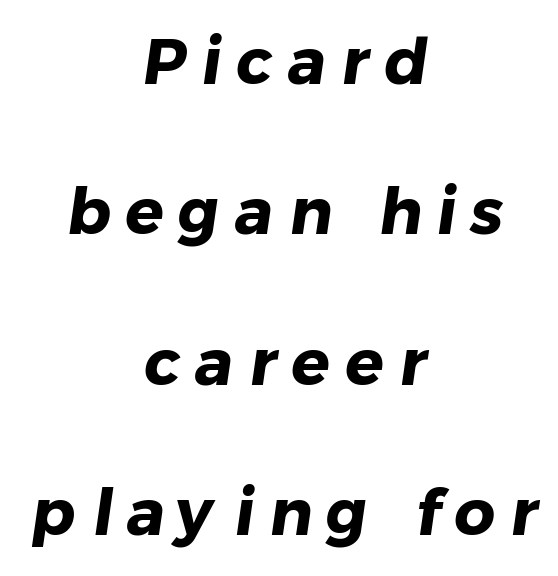
Note: no serifs on the glyphs. The letters are spread apart with noticeably loose tracking. If you measured baseline to baseline, you'd find a long distance. These lines stack symmetrically, like a column narrowing and widening about its center.
